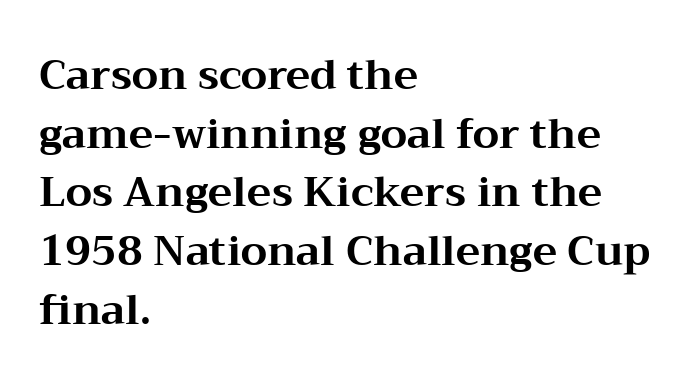
Q: Is the text bold? A: Yes.
Q: Is the text italic (slanted)? A: No, it is upright.
Q: Is the typeface a serif or a sans-serif typeface? A: Serif.
Q: Is the text underlined? A: No.
Q: How is the paragraph aligned? A: Left-aligned.
Q: Is the spacing between letters normal or unusually wide? A: Normal.
Q: Is the spacing between lines tight, normal or loose? A: Normal.
Q: Width (condensed, normal, or wide)? A: Wide.
Q: Stroke contrast? A: Medium.
Q: x-height? A: Medium.
Q: Monospaced? A: No.
